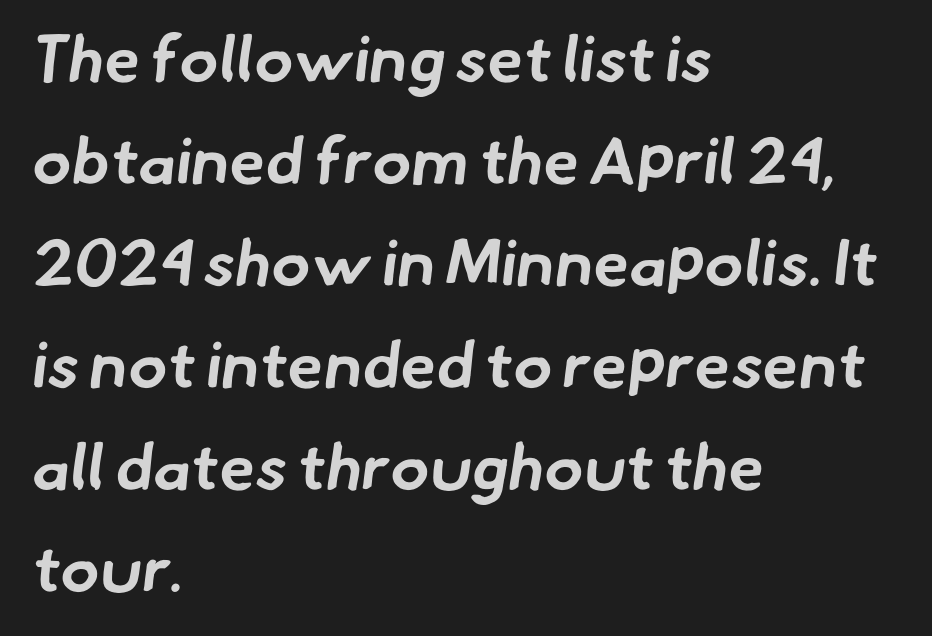
Q: Is the text bold? A: Yes.
Q: Is the typeface a serif or a sans-serif typeface? A: Sans-serif.
Q: Is the text underlined? A: No.
Q: How is the paragraph aligned? A: Left-aligned.
Q: Is the spacing between letters normal or unusually wide? A: Normal.
Q: Is the spacing between lines tight, normal or loose? A: Normal.
Q: Width (condensed, normal, or wide)? A: Normal.
Q: Stroke contrast? A: Low.
Q: x-height? A: Small.
Q: Monospaced? A: No.
